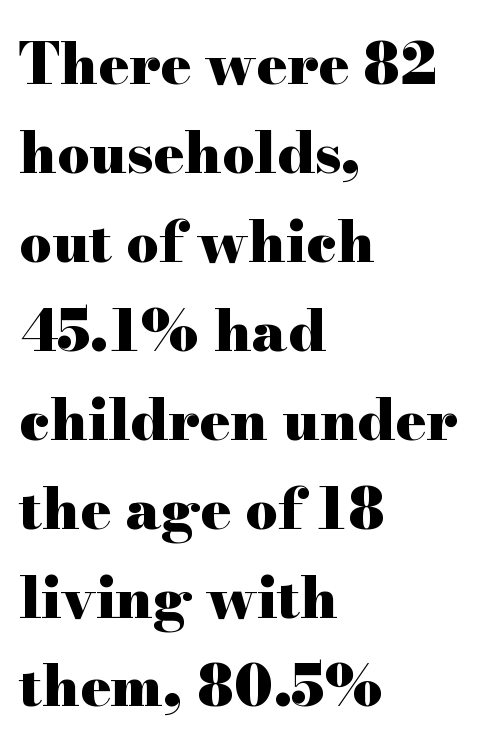
{"serif": "yes", "italic": "no", "bold": "yes", "weight": "heavy", "width": "wide", "stroke_contrast": "high", "x_height": "small", "monospaced": "no", "underline": "no", "align": "left", "line_spacing": "normal", "line_spacing_ratio": 1.56, "letter_spacing": "normal", "letter_spacing_em": 0.0, "glyph_px": 57}
